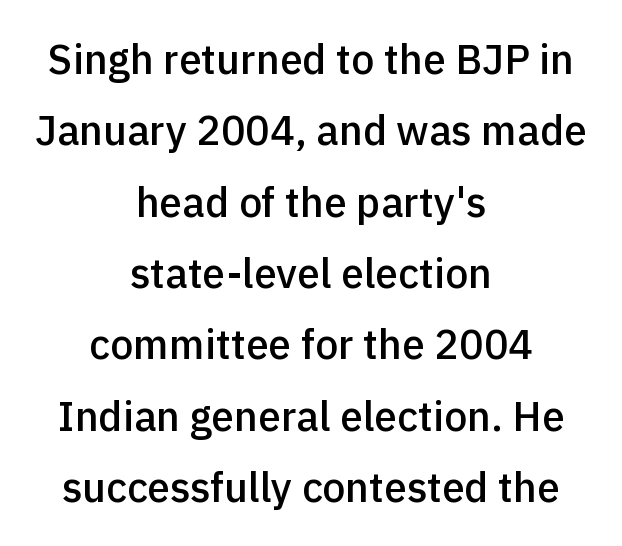
Q: Is the text bold? A: Semi-bold.
Q: Is the text italic (slanted)? A: No, it is upright.
Q: Is the typeface a serif or a sans-serif typeface? A: Sans-serif.
Q: Is the text underlined? A: No.
Q: How is the paragraph aligned? A: Centered.
Q: Is the spacing between letters normal or unusually wide? A: Normal.
Q: Width (condensed, normal, or wide)? A: Normal.
Q: x-height? A: Medium.
Q: Monospaced? A: No.
